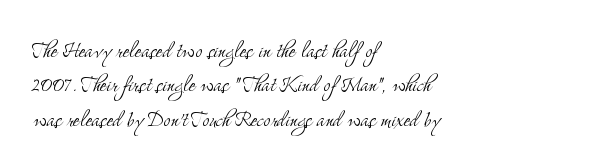
The letterforms sit at book weight or below. Honestly, the letter spacing is just normal — you wouldn't notice it. Unmarked baselines from the first word to the last. The text block is weighted toward the left margin, trailing off unevenly rightward. The designer left line spacing at the default.
